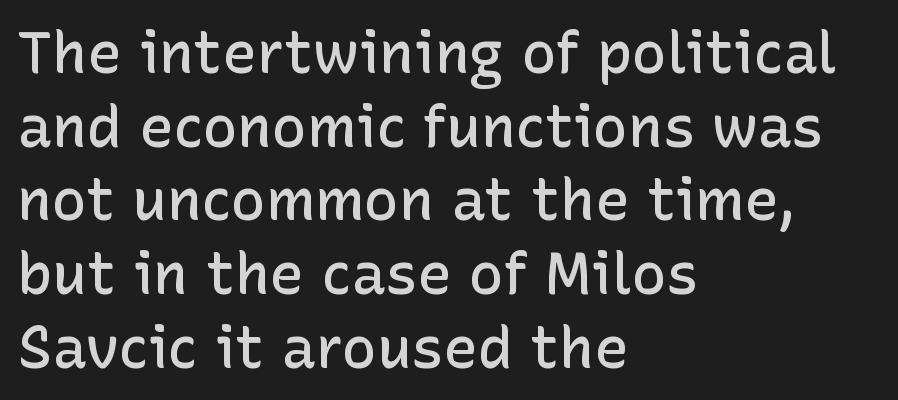
{"serif": "no", "italic": "no", "bold": "semi", "weight": "semibold", "width": "normal", "stroke_contrast": "low", "x_height": "medium", "monospaced": "no", "underline": "no", "align": "left", "line_spacing": "normal", "line_spacing_ratio": 1.27, "letter_spacing": "normal", "letter_spacing_em": 0.0, "glyph_px": 58}
